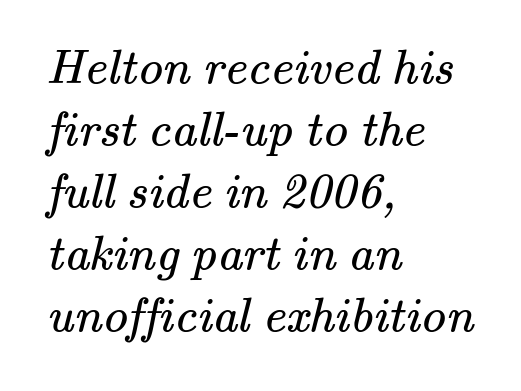
The image shows 50 px regular-weight serif type; set left-aligned, line spacing 1.24x, normal letter spacing, not underlined; medium stroke contrast and a small x-height.
